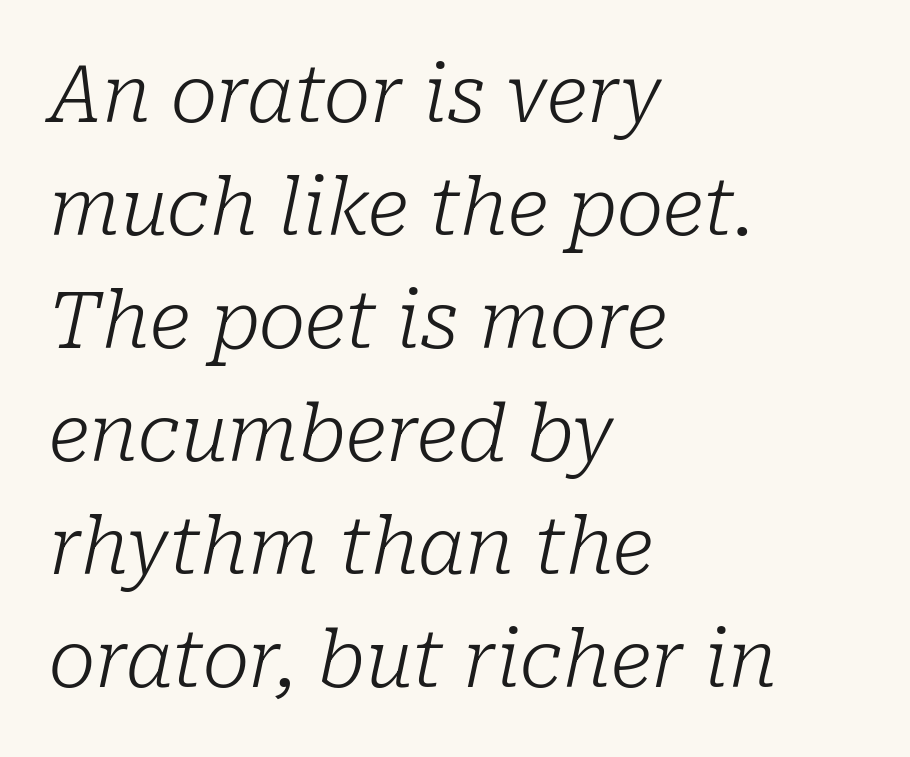
Q: Is the text bold? A: No.
Q: Is the text italic (slanted)? A: Yes, it leans right by about 10 degrees.
Q: Is the typeface a serif or a sans-serif typeface? A: Serif.
Q: Is the text underlined? A: No.
Q: How is the paragraph aligned? A: Left-aligned.
Q: Is the spacing between letters normal or unusually wide? A: Normal.
Q: Is the spacing between lines tight, normal or loose? A: Normal.
Q: Width (condensed, normal, or wide)? A: Normal.
Q: Stroke contrast? A: Low.
Q: x-height? A: Medium.
Q: Monospaced? A: No.
